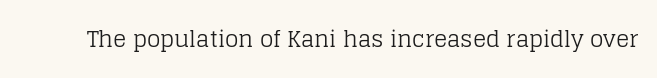
Q: Is the text bold? A: No.
Q: Is the text italic (slanted)? A: No, it is upright.
Q: Is the text underlined? A: No.
Q: Is the spacing between letters normal or unusually wide? A: Normal.
